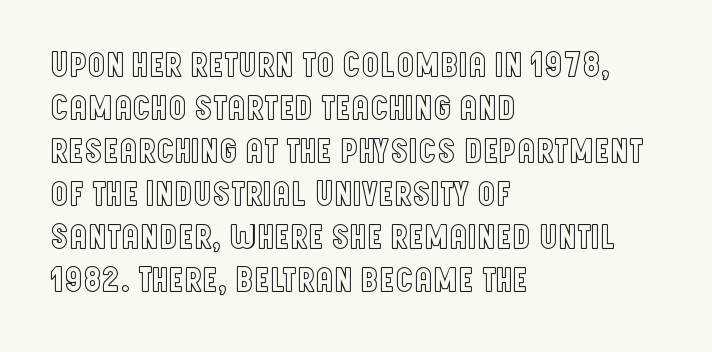
Q: Is the text italic (slanted)? A: No, it is upright.
Q: Is the text underlined? A: No.
Q: How is the paragraph aligned? A: Left-aligned.
Q: Is the spacing between letters normal or unusually wide? A: Normal.
Q: Width (condensed, normal, or wide)? A: Condensed.
Q: x-height? A: Large.
Q: Monospaced? A: No.
